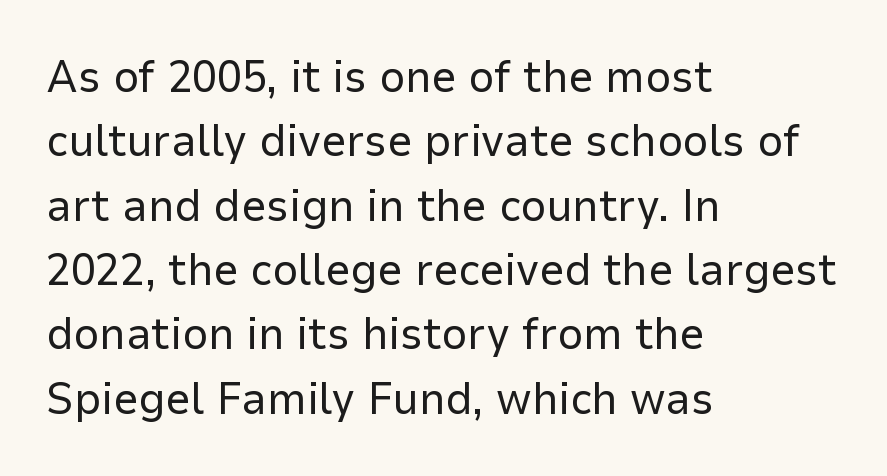
The image shows 45 px regular-weight sans-serif type, upright; set left-aligned, normal line spacing (1.43x), normal letter spacing, not underlined; low stroke contrast and a medium x-height.
